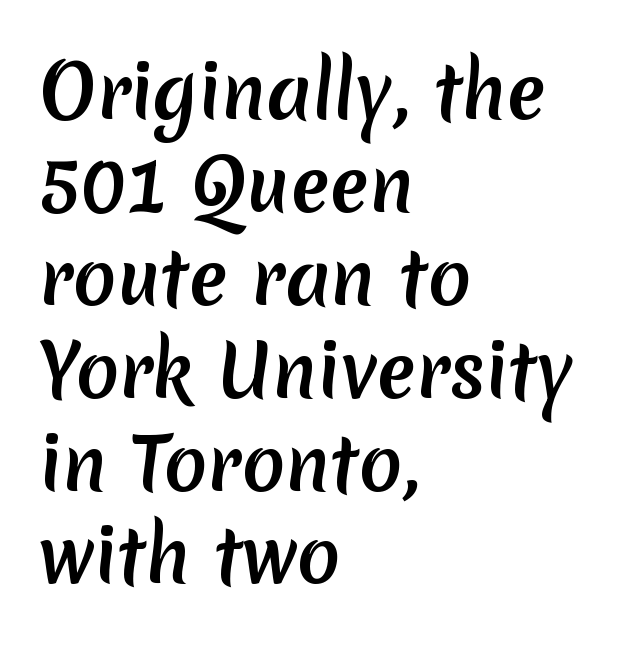
The image shows 72 px semibold sans-serif type; set left-aligned, normal line spacing (1.29x), normal letter spacing, not underlined; low stroke contrast and a medium x-height.
